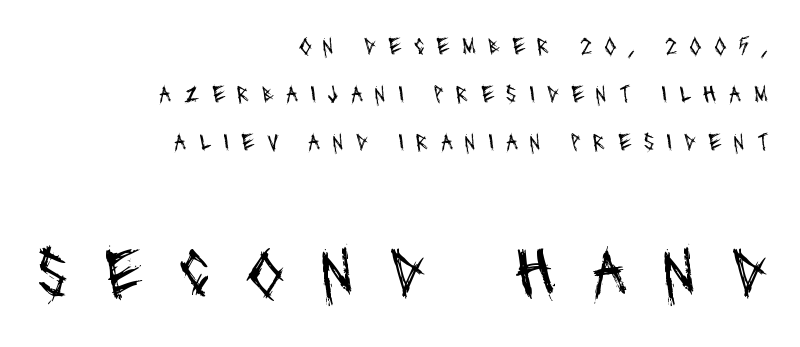
The face used here is proportionally spaced, like ordinary book or web type. No feet cap the strokes, marking this as sans-serif type. Spacing between characters has been opened up far beyond the box default. Descenders are the only things crossing below the line. Weight: not bold — regular or lighter.
